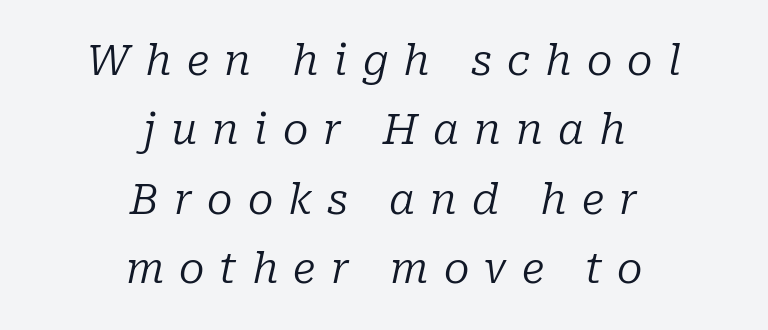
Q: Is the text bold? A: No.
Q: Is the text italic (slanted)? A: Yes, it leans right by about 10 degrees.
Q: Is the typeface a serif or a sans-serif typeface? A: Serif.
Q: Is the text underlined? A: No.
Q: How is the paragraph aligned? A: Centered.
Q: Is the spacing between letters normal or unusually wide? A: Unusually wide.
Q: Is the spacing between lines tight, normal or loose? A: Normal.
Q: Width (condensed, normal, or wide)? A: Normal.
Q: Stroke contrast? A: Low.
Q: x-height? A: Medium.
Q: Monospaced? A: No.
